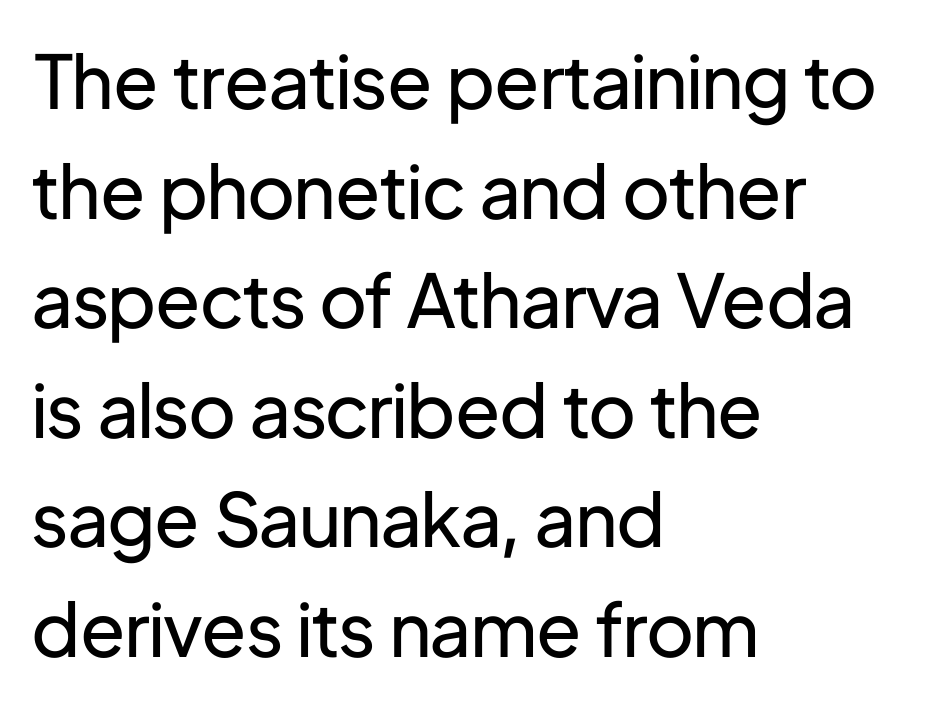
The specimen reads as upright at a glance. Does the leading feel generous? No, just average. Is the block centered? No — it sits flush against the left margin. Vertical stems look standard width or narrower in stroke.
